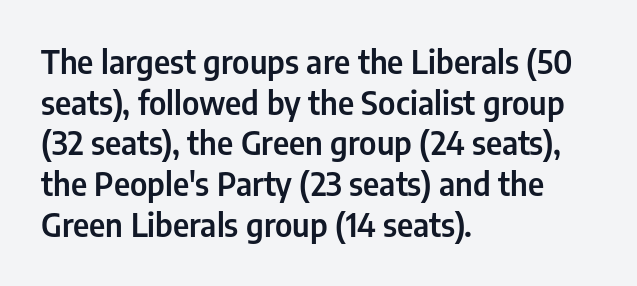
{"serif": "no", "italic": "no", "width": "condensed", "stroke_contrast": "low", "x_height": "medium", "monospaced": "no", "underline": "no", "align": "left", "line_spacing": "normal", "line_spacing_ratio": 1.27, "letter_spacing": "normal", "letter_spacing_em": 0.0, "glyph_px": 32}
